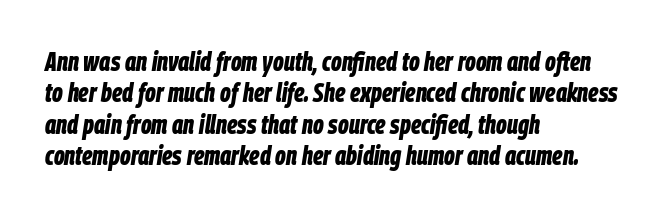
{"italic": "yes", "lean": "right", "slant_degrees": 9, "bold": "yes", "underline": "no", "align": "left", "line_spacing_ratio": 1.21, "letter_spacing": "normal", "letter_spacing_em": 0.0, "glyph_px": 26}
